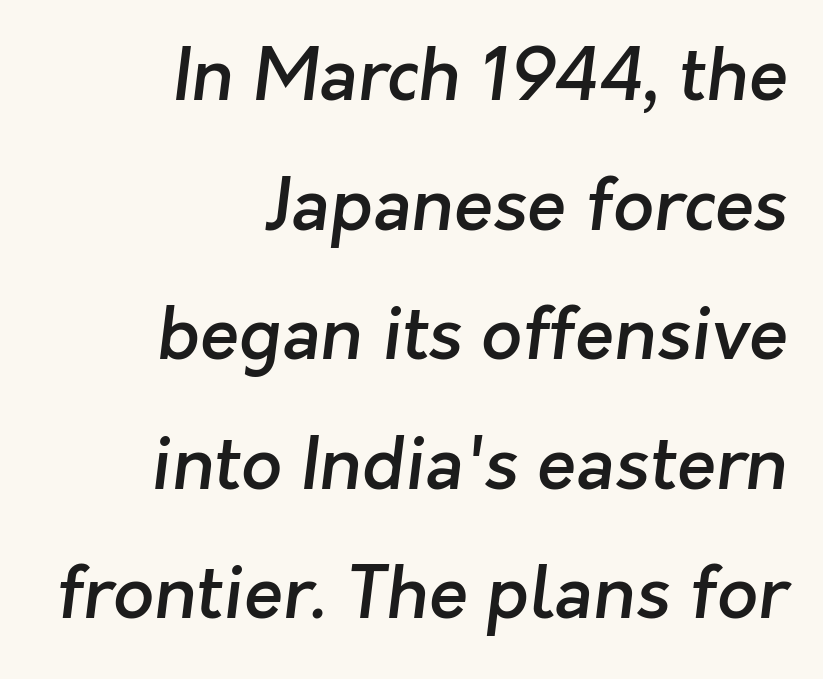
Alignment: flush right. Firm but not heavy-handed strokes: this text is semibold. This is sans-serif lettering, the kind often seen on screens and signage. Words appear dense and cohesive because spacing is normal. The face used here is proportionally spaced, like ordinary book or web type. Words float on clear page, feet unadorned.
